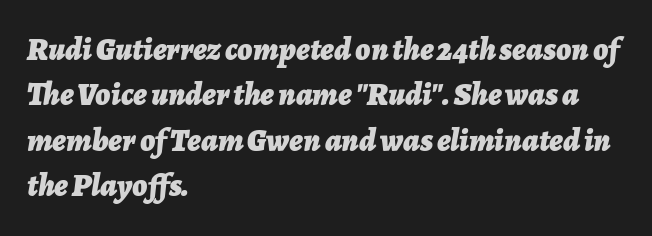
Q: Is the text bold? A: Yes.
Q: Is the text italic (slanted)? A: Yes, it leans right by about 7 degrees.
Q: Is the text underlined? A: No.
Q: How is the paragraph aligned? A: Left-aligned.
Q: Is the spacing between letters normal or unusually wide? A: Normal.
Q: Is the spacing between lines tight, normal or loose? A: Normal.
Q: Width (condensed, normal, or wide)? A: Normal.
Q: Stroke contrast? A: Low.
Q: x-height? A: Medium.
Q: Monospaced? A: No.
